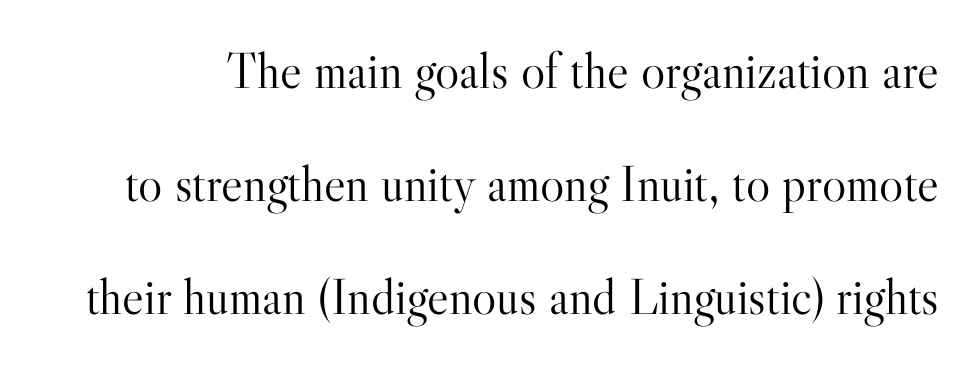
{"serif": "yes", "italic": "no", "bold": "no", "weight": "light", "width": "normal", "stroke_contrast": "high", "x_height": "small", "monospaced": "no", "underline": "no", "line_spacing": "loose", "line_spacing_ratio": 2.22, "letter_spacing": "normal", "letter_spacing_em": 0.0, "glyph_px": 51}
